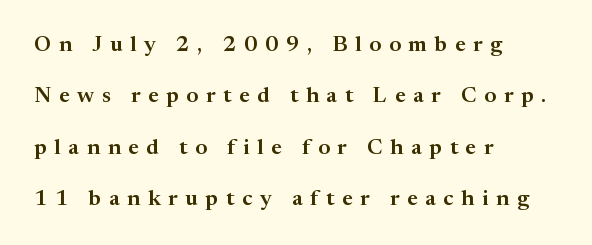
Q: Is the text italic (slanted)? A: No, it is upright.
Q: Is the text underlined? A: No.
Q: How is the paragraph aligned? A: Left-aligned.
Q: Is the spacing between letters normal or unusually wide? A: Unusually wide.
Q: Is the spacing between lines tight, normal or loose? A: Loose.
